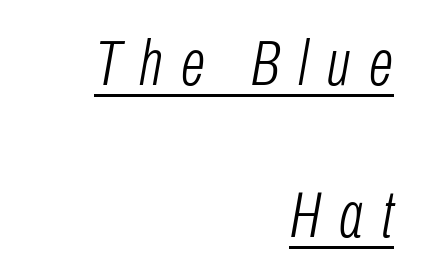
{"italic": "yes", "lean": "right", "slant_degrees": 10, "bold": "no", "weight": "light", "width": "condensed", "stroke_contrast": "low", "x_height": "medium", "monospaced": "no", "underline": "yes", "align": "right", "line_spacing": "loose", "line_spacing_ratio": 2.38, "letter_spacing": "wide", "letter_spacing_em": 0.29, "glyph_px": 64}
